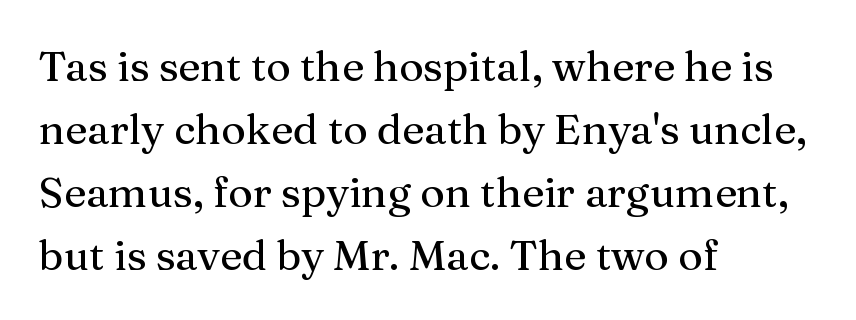
The image shows 42 px serif type, upright; set left-aligned, normal line spacing (1.5x), normal letter spacing, not underlined; medium stroke contrast and a medium x-height.
